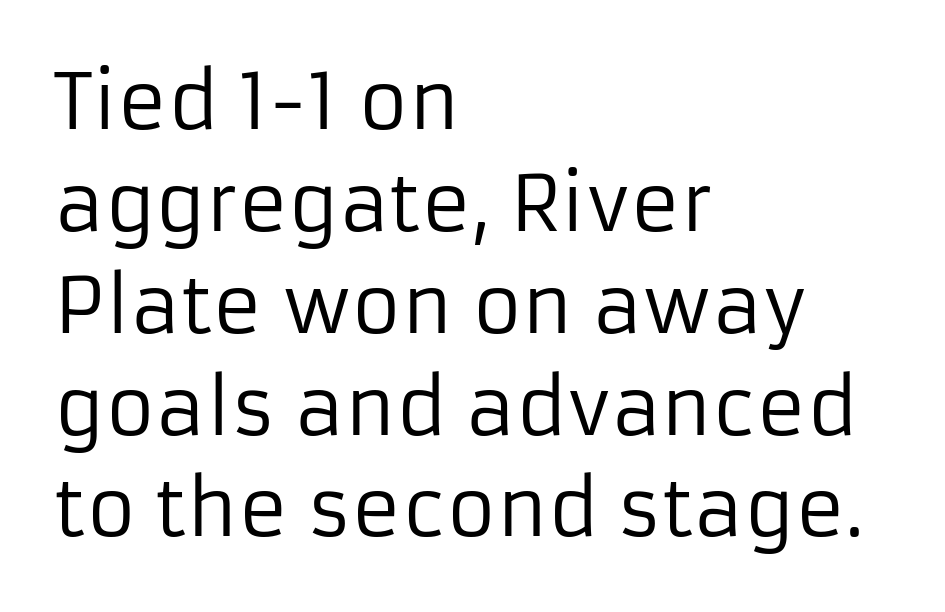
Tall strokes in this sample are plumb rather than angled. The passage shown stacks its lines at a standard gap. Summary of weight: not heavy and not bold. The line texture is even and compact thanks to regular tracking. Stroke terminals: plain, sans-serif. The baseline area is clear.
